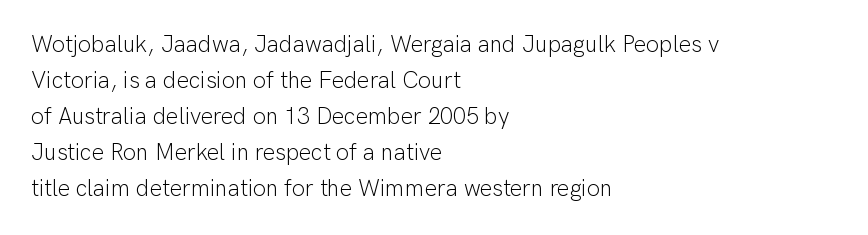
{"italic": "no", "bold": "no", "underline": "no", "align": "left", "line_spacing": "normal", "line_spacing_ratio": 1.57, "letter_spacing": "normal", "letter_spacing_em": 0.0, "glyph_px": 23}
